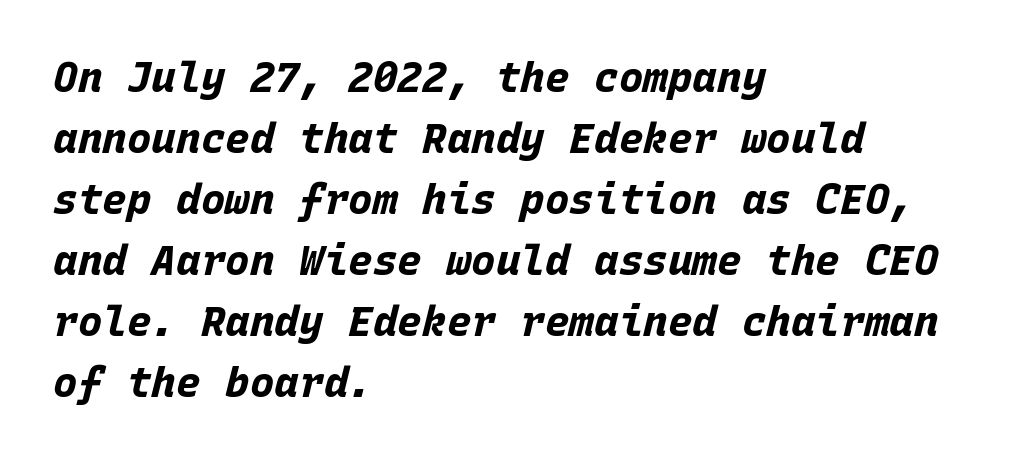
{"italic": "yes", "lean": "right", "slant_degrees": 15, "bold": "yes", "weight": "bold", "width": "normal", "stroke_contrast": "low", "x_height": "large", "monospaced": "yes", "underline": "no", "align": "left", "line_spacing": "normal", "line_spacing_ratio": 1.49, "letter_spacing": "normal", "letter_spacing_em": 0.0, "glyph_px": 41}
